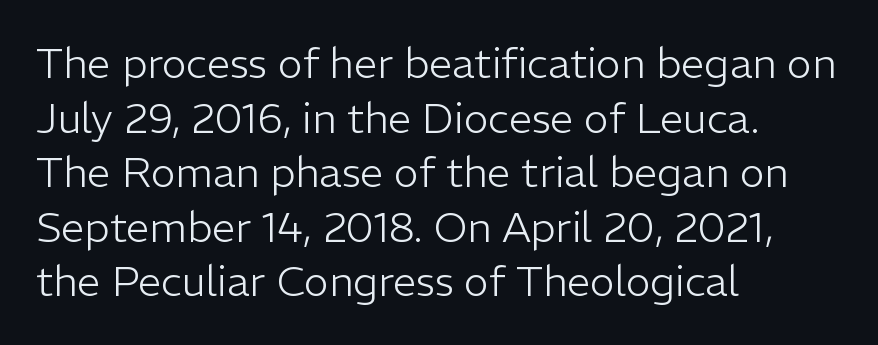
Q: Is the text bold? A: No.
Q: Is the text italic (slanted)? A: No, it is upright.
Q: Is the typeface a serif or a sans-serif typeface? A: Sans-serif.
Q: Is the text underlined? A: No.
Q: How is the paragraph aligned? A: Left-aligned.
Q: Is the spacing between letters normal or unusually wide? A: Normal.
Q: Is the spacing between lines tight, normal or loose? A: Normal.
Q: Width (condensed, normal, or wide)? A: Normal.
Q: Stroke contrast? A: Low.
Q: x-height? A: Medium.
Q: Monospaced? A: No.
